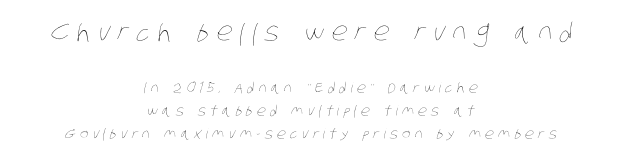
Q: Is the text bold? A: No.
Q: Is the text underlined? A: No.
Q: How is the paragraph aligned? A: Centered.
Q: Is the spacing between letters normal or unusually wide? A: Unusually wide.
Q: Is the spacing between lines tight, normal or loose? A: Normal.
Q: Which block of text is set in a larger size, the first (top) or the second (bottom)? A: The first (top) one.
